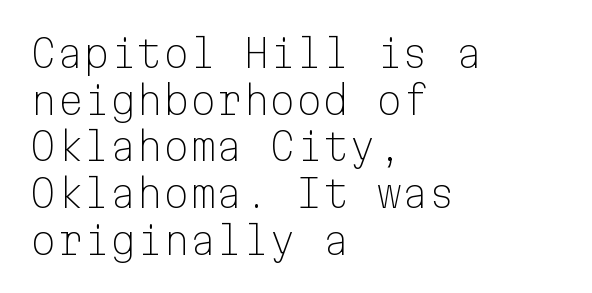
The image shows 38 px light sans-serif type, upright, monospaced; set left-aligned, line spacing 1.23x, normal letter spacing, not underlined; low stroke contrast and a medium x-height.
